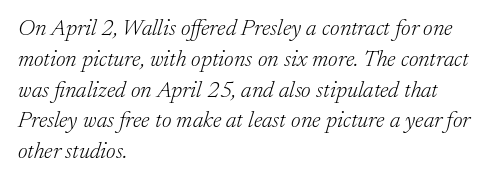
Q: Is the text bold? A: No.
Q: Is the text italic (slanted)? A: Yes, it leans right by about 17 degrees.
Q: Is the text underlined? A: No.
Q: How is the paragraph aligned? A: Left-aligned.
Q: Is the spacing between letters normal or unusually wide? A: Normal.
Q: Is the spacing between lines tight, normal or loose? A: Normal.
